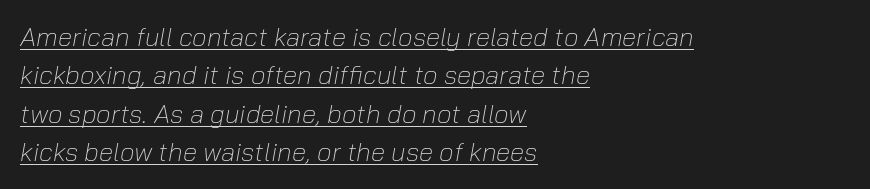
Whoever set this chose a conventional vertical rhythm. A continuous stroke trails under the words, as in a hyperlink. This rendering uses left alignment, leaving the right contour irregular. Standard letterfit; no display-style spreading of the glyphs. The weight would be labelled regular, book, light, or lighter still. A typesetter would mark this as italic.
